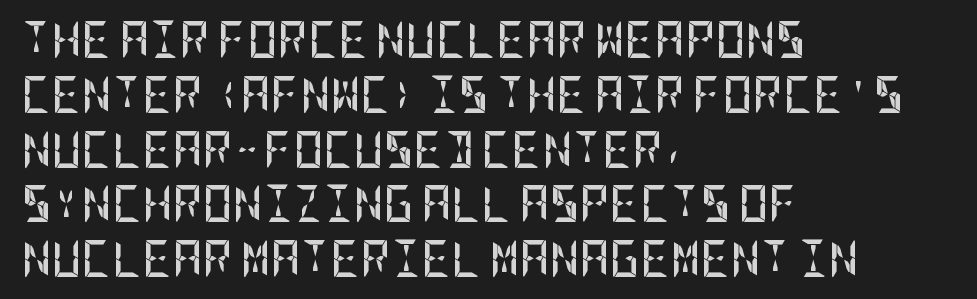
{"serif": "no", "italic": "no", "bold": "yes", "weight": "semibold", "width": "condensed", "stroke_contrast": "low", "x_height": "large", "underline": "no", "align": "left", "line_spacing": "normal", "line_spacing_ratio": 1.48, "letter_spacing": "normal", "letter_spacing_em": 0.0, "glyph_px": 37}
